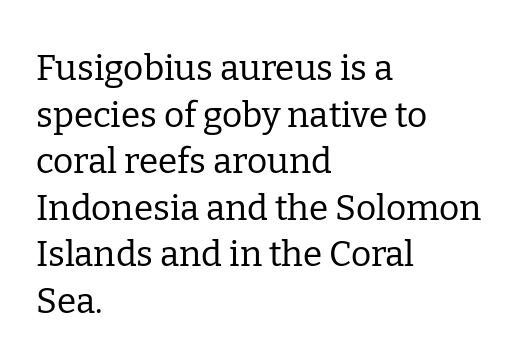
Underlining? Definitely not there. Here the designer chose a conventional face with non-uniform glyph widths. The letterforms sit at book weight or below. Ascenders rise straight up at ninety degrees.
